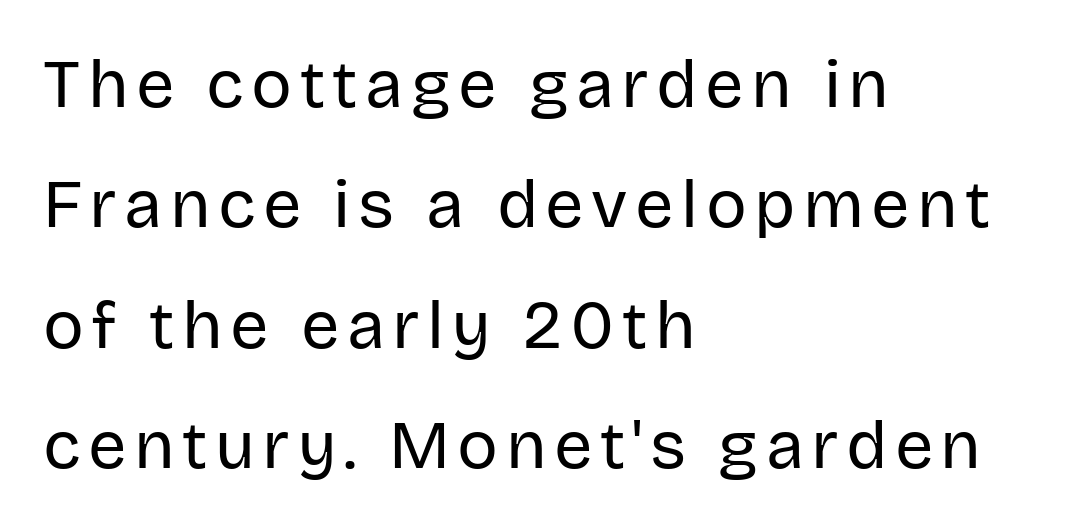
The image shows 68 px regular-weight sans-serif type, upright; set left-aligned, line spacing 1.77x, not underlined; low stroke contrast and a large x-height.
